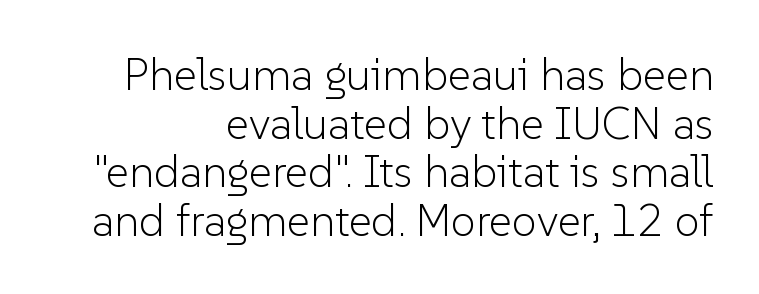
The image shows 45 px light sans-serif type, upright; set right-aligned, tight line spacing (1.08x), normal letter spacing, not underlined; low stroke contrast and a medium x-height.
